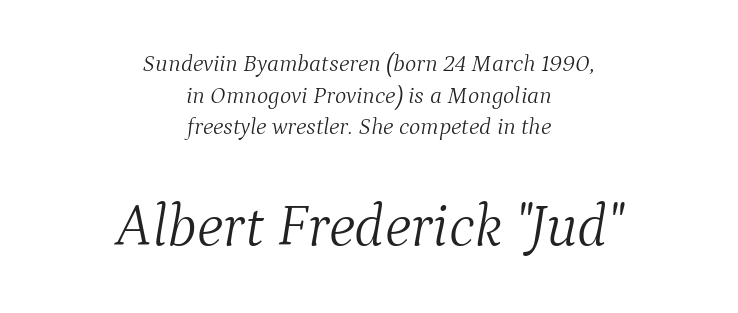
Q: Is the text bold? A: No.
Q: Is the text italic (slanted)? A: Yes, it leans right by about 9 degrees.
Q: Is the typeface a serif or a sans-serif typeface? A: Serif.
Q: Is the text underlined? A: No.
Q: How is the paragraph aligned? A: Centered.
Q: Is the spacing between letters normal or unusually wide? A: Normal.
Q: Is the spacing between lines tight, normal or loose? A: Normal.
Q: Which block of text is set in a larger size, the first (top) or the second (bottom)? A: The second (bottom) one.
Q: Width (condensed, normal, or wide)? A: Normal.
Q: Stroke contrast? A: Medium.
Q: x-height? A: Medium.
Q: Monospaced? A: No.
